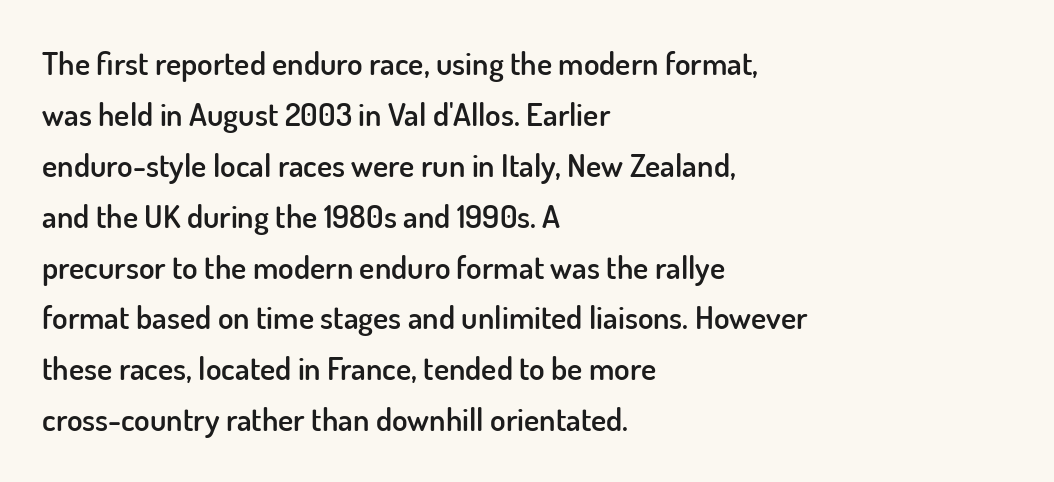
Q: Is the text bold? A: Semi-bold.
Q: Is the text italic (slanted)? A: No, it is upright.
Q: Is the typeface a serif or a sans-serif typeface? A: Sans-serif.
Q: Is the text underlined? A: No.
Q: How is the paragraph aligned? A: Left-aligned.
Q: Is the spacing between letters normal or unusually wide? A: Normal.
Q: Is the spacing between lines tight, normal or loose? A: Normal.
Q: Width (condensed, normal, or wide)? A: Normal.
Q: Stroke contrast? A: Low.
Q: x-height? A: Small.
Q: Monospaced? A: No.
